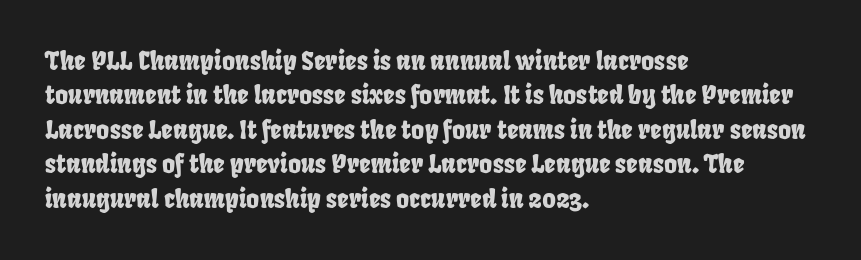
The image shows 25 px text type; set left-aligned, normal line spacing (1.38x), normal letter spacing, not underlined.
